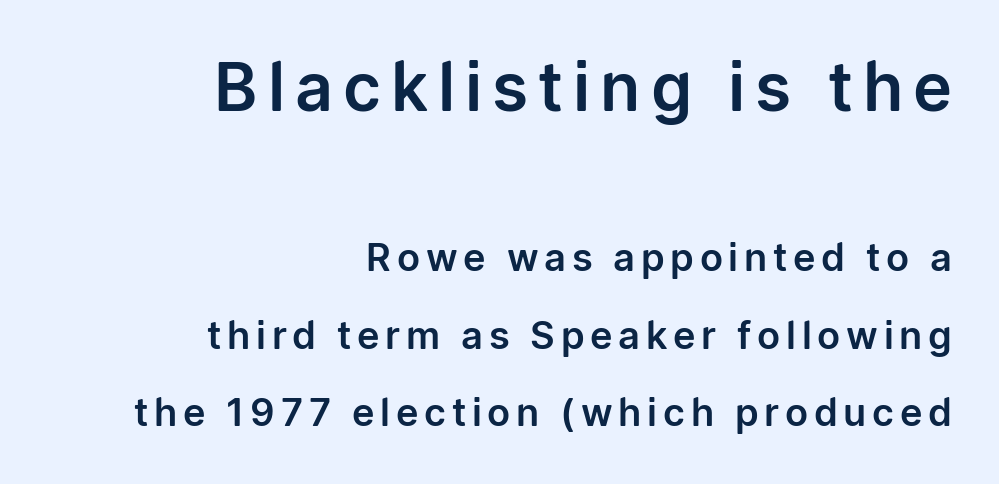
The upper block of text is set noticeably larger than the block beneath it. Each new line begins a long way beneath the previous one. Italic? Not at all — the glyphs are vertical. The setting favours the right margin, as signatures and pull-quotes sometimes do. The glyphs in this specimen are sans serif.
